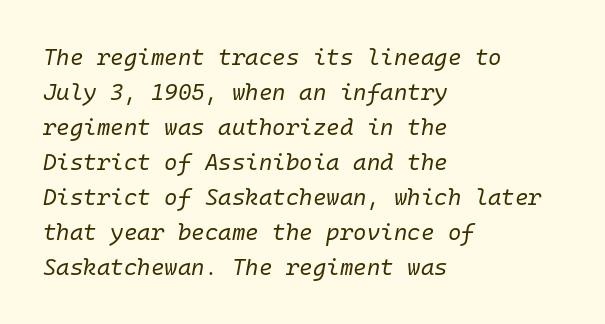
The glyphs look as if they've been sheared to an angle. Horizontal bands of white between lines are of average thickness. No heavy texture on the line: the type isn't bold. The rendering anchors every line to the left-hand side.
